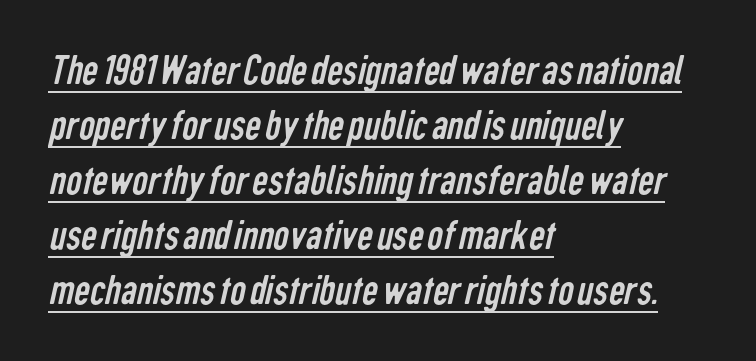
Is the stroke heavy? The answer is a plain regular-or-lighter. The passage shown is typed in a proportional face where columns would drift. These lines are composed in type without serifs. Has an underline been added? It has. Regarding leading, the lines here are spaced in the standard way. The lines in this sample share a left origin and differ only in where they stop.
